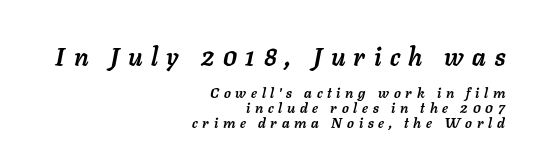
This rendering features lettering with no underline. Every letter is thick-stroked: bold, no question. These lines stack with their right ends in a neat column. Short note: letters widely spaced.
